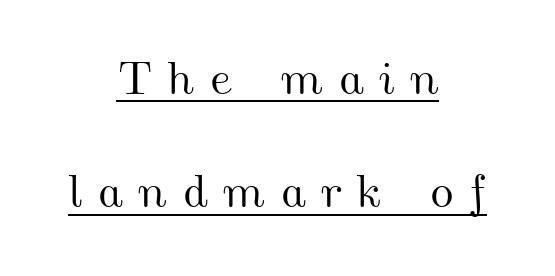
Q: Is the text underlined? A: Yes.
Q: How is the paragraph aligned? A: Centered.
Q: Is the spacing between letters normal or unusually wide? A: Unusually wide.
Q: Is the spacing between lines tight, normal or loose? A: Loose.
Q: Width (condensed, normal, or wide)? A: Wide.
Q: Stroke contrast? A: Medium.
Q: x-height? A: Small.
Q: Monospaced? A: No.
